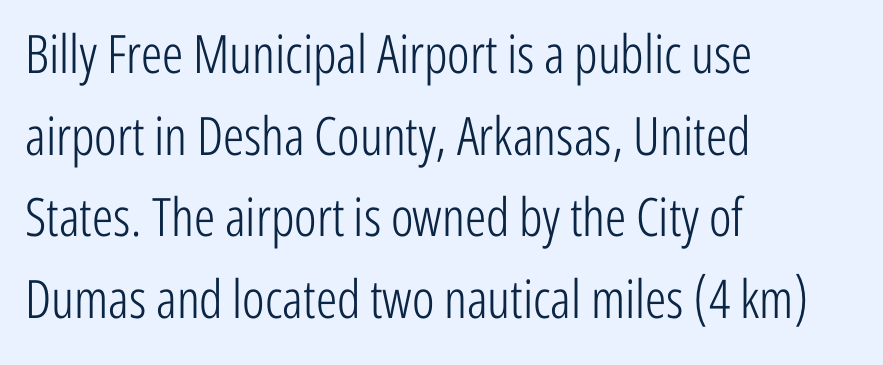
{"serif": "no", "italic": "no", "bold": "no", "weight": "light", "width": "condensed", "stroke_contrast": "low", "x_height": "medium", "monospaced": "no", "underline": "no", "align": "left", "line_spacing": "normal", "line_spacing_ratio": 1.54, "letter_spacing": "normal", "letter_spacing_em": 0.0, "glyph_px": 53}
